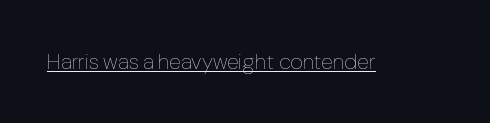
The image shows 22 px text type, upright; set normal letter spacing, underlined.
